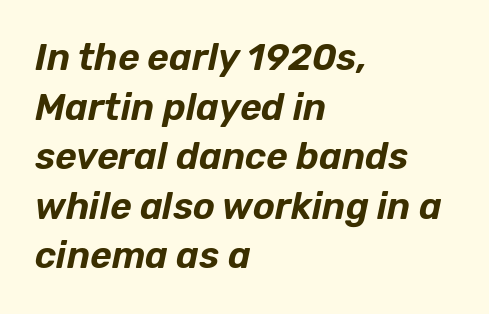
Q: Is the text italic (slanted)? A: Yes, it leans right by about 12 degrees.
Q: Is the text underlined? A: No.
Q: How is the paragraph aligned? A: Left-aligned.
Q: Is the spacing between letters normal or unusually wide? A: Normal.
Q: Is the spacing between lines tight, normal or loose? A: Normal.
Q: Width (condensed, normal, or wide)? A: Normal.
Q: Stroke contrast? A: Low.
Q: x-height? A: Medium.
Q: Monospaced? A: No.
